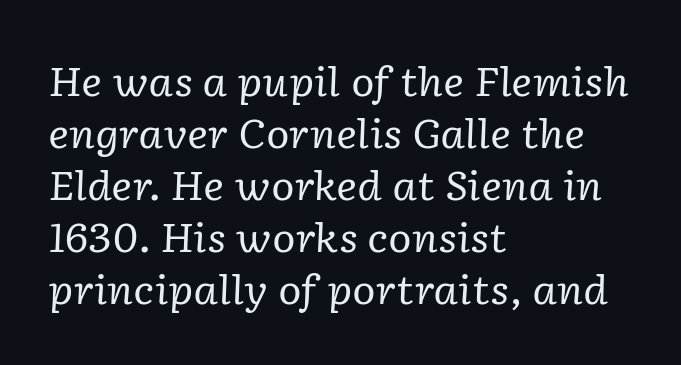
Letter spacing: default. A quiet, ordinary-to-light weight characterises the typeface. Does the leading feel generous? No, just average. This is serif lettering, the kind often seen in printed books. Each letter keeps its own natural width here, so spacing adapts to shape. The whole block is typeset with a tilt.
